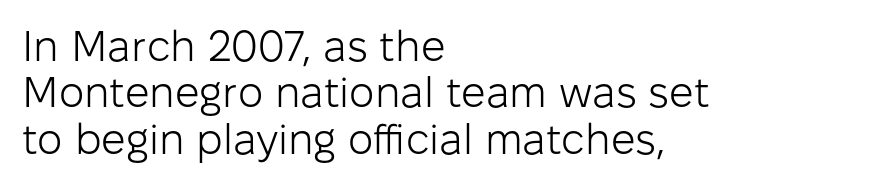
{"serif": "no", "italic": "no", "bold": "no", "weight": "light", "width": "normal", "stroke_contrast": "low", "x_height": "medium", "monospaced": "no", "underline": "no", "align": "left", "line_spacing": "tight", "line_spacing_ratio": 1.08, "letter_spacing": "normal", "letter_spacing_em": 0.0, "glyph_px": 43}
